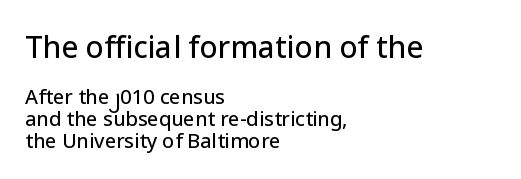
If you drew a ruler down the left edge, every line would touch it. The emphasis by scale lands on block number one, above. Character widths vary here, with narrow letters taking less room than wide ones. The passage shown has conventional tracking throughout. Classification — sans serif.
